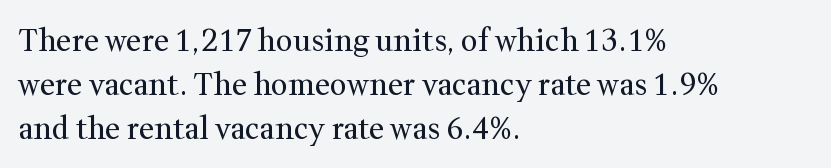
The zone under the glyphs is completely vacant. Ink coverage per letter is moderate at most. Students, observe: this is what conventionally led text looks like. Vertical strokes here are truly vertical.
